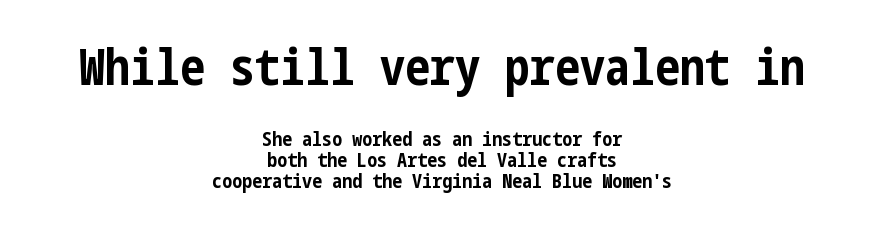
The image shows 50 px bold, condensed sans-serif type, upright; set centered, tight line spacing (1.06x), normal letter spacing, not underlined; the first (top) block is 2.5x larger; low stroke contrast and a medium x-height.
